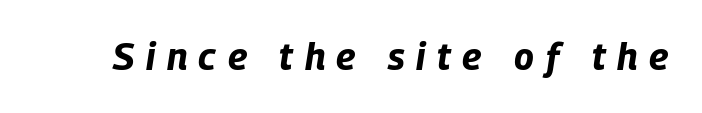
The face used here has the dense, thick strokes of a bold. Note the varied advance widths — an 'i' is clearly narrower than an 'm'. These lines have a slow, spaced-out rhythm from letter to letter. The zone under the glyphs is completely vacant. The font's italic variant was chosen for this text.
